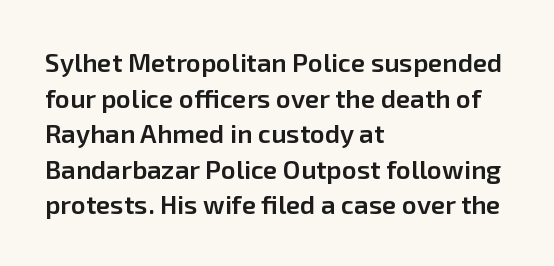
The letters sit at their default tracking, neither squeezed nor spread. Line starts are locked; line ends wander. These words are printed semibold, heavier than regular yet not bold. Does the lettering tilt? It doesn't — this is upright. Students, observe: this is what conventionally led text looks like. Type without underlining.
